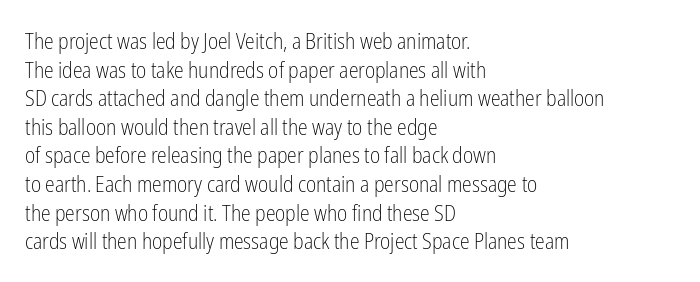
Q: Is the text bold? A: No.
Q: Is the text italic (slanted)? A: No, it is upright.
Q: Is the text underlined? A: No.
Q: How is the paragraph aligned? A: Left-aligned.
Q: Is the spacing between letters normal or unusually wide? A: Normal.
Q: Is the spacing between lines tight, normal or loose? A: Normal.
